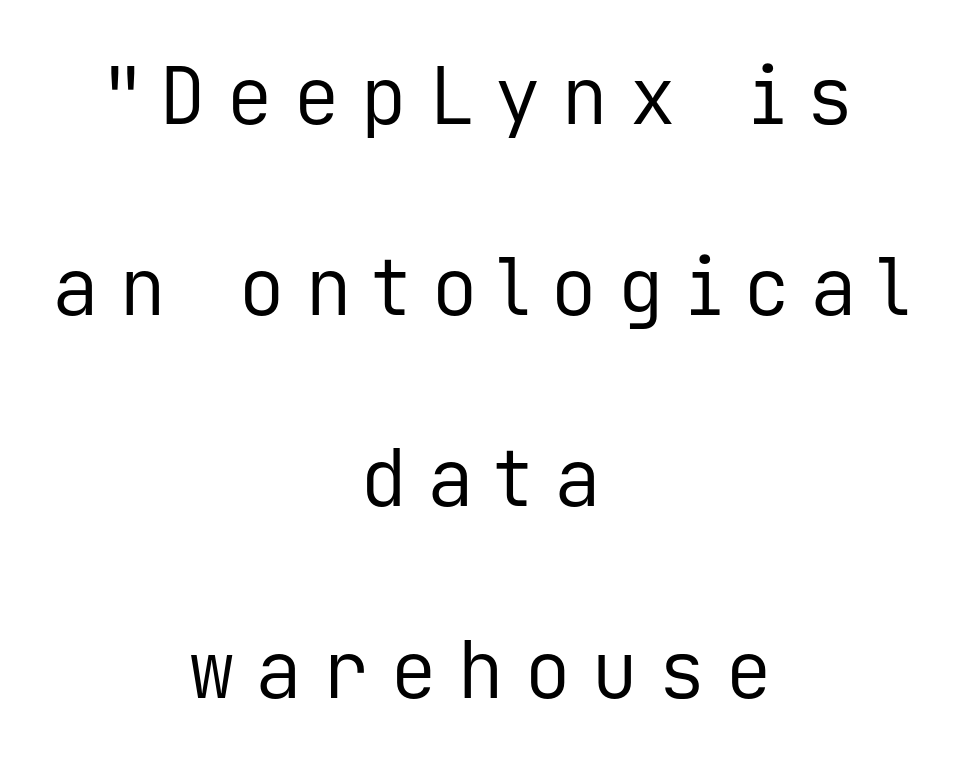
{"serif": "no", "italic": "no", "bold": "no", "weight": "regular", "width": "normal", "stroke_contrast": "low", "x_height": "medium", "monospaced": "yes", "underline": "no", "align": "center", "line_spacing": "loose", "line_spacing_ratio": 2.42, "letter_spacing": "wide", "letter_spacing_em": 0.25, "glyph_px": 79}
